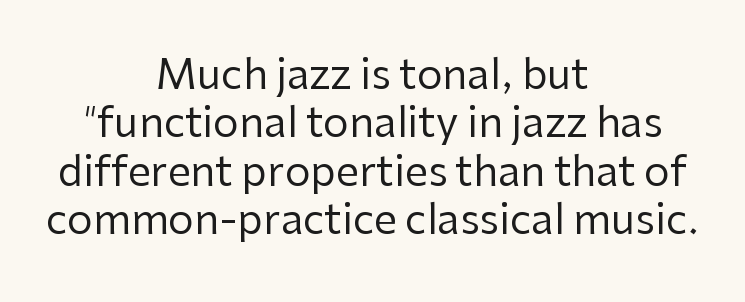
Q: Is the text bold? A: No.
Q: Is the text italic (slanted)? A: No, it is upright.
Q: Is the typeface a serif or a sans-serif typeface? A: Sans-serif.
Q: Is the text underlined? A: No.
Q: How is the paragraph aligned? A: Centered.
Q: Is the spacing between letters normal or unusually wide? A: Normal.
Q: Width (condensed, normal, or wide)? A: Normal.
Q: Stroke contrast? A: Low.
Q: x-height? A: Medium.
Q: Monospaced? A: No.
